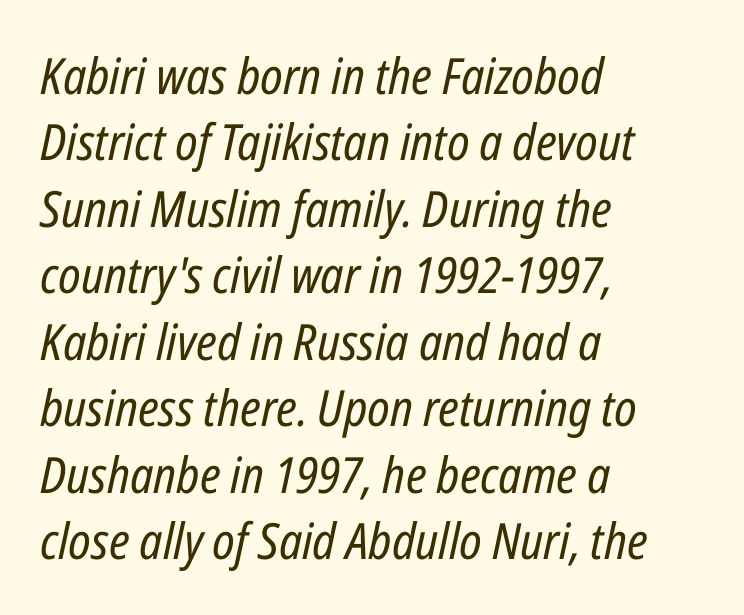
Q: Is the text bold? A: No.
Q: Is the text italic (slanted)? A: Yes, it leans right by about 12 degrees.
Q: Is the text underlined? A: No.
Q: How is the paragraph aligned? A: Left-aligned.
Q: Is the spacing between letters normal or unusually wide? A: Normal.
Q: Is the spacing between lines tight, normal or loose? A: Normal.
Q: Width (condensed, normal, or wide)? A: Condensed.
Q: Stroke contrast? A: Low.
Q: x-height? A: Medium.
Q: Monospaced? A: No.
